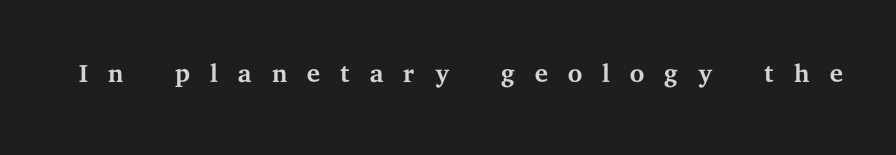
{"serif": "yes", "italic": "no", "bold": "no", "weight": "regular", "width": "wide", "stroke_contrast": "medium", "x_height": "medium", "monospaced": "no", "underline": "no", "letter_spacing": "wide", "letter_spacing_em": 0.49, "glyph_px": 38}
